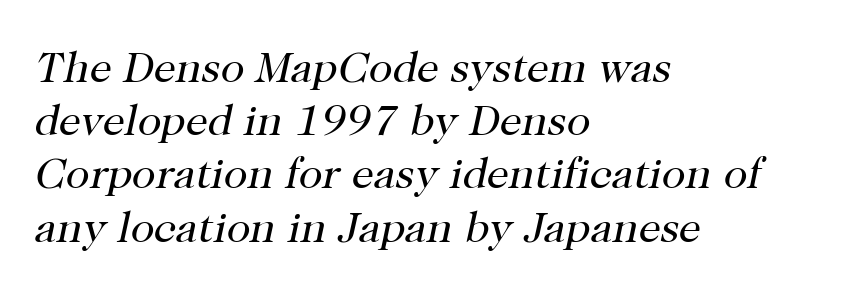
Here the designer chose a conventional face with non-uniform glyph widths. Stroke thickness stays within the range of a standard reading face or lighter. Font category for this specimen: serif. Does the lettering tilt? It does — this is italic. Letters rest on an invisible, unmarked baseline. The rag falls on the right side of this text block.
